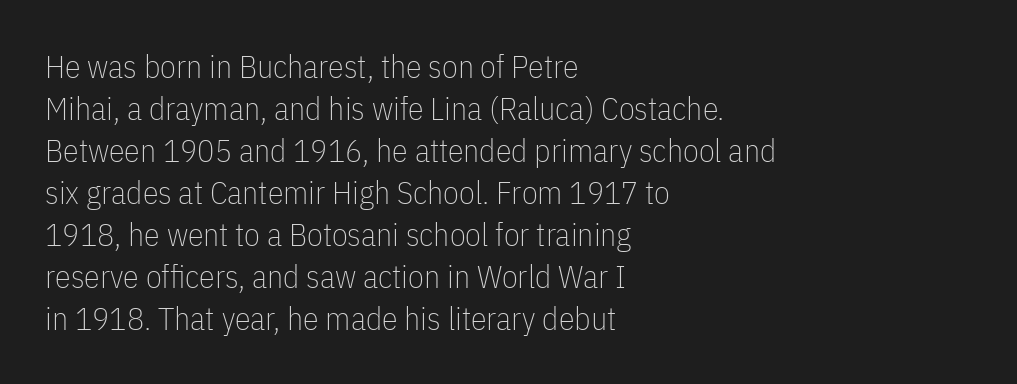
Each letter keeps its own natural width here, so spacing adapts to shape. This rendering employs a face without finishing strokes, i.e., a sans-serif. Posture: straight, roman, zero tilt. The passage is arranged the way most books set body copy — flush left. Any mark beneath the type? The region is blank. The designer left line spacing at the default.
